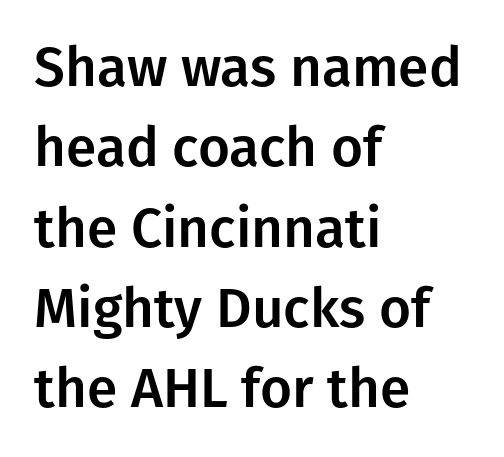
{"serif": "no", "italic": "no", "width": "normal", "stroke_contrast": "low", "x_height": "medium", "monospaced": "no", "underline": "no", "align": "left", "line_spacing": "normal", "line_spacing_ratio": 1.46, "letter_spacing": "normal", "letter_spacing_em": 0.0, "glyph_px": 55}
